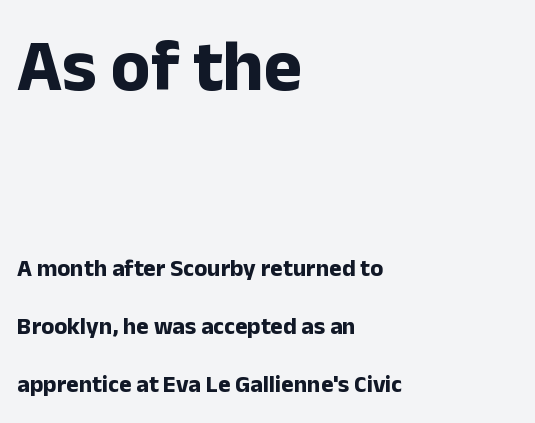
The image shows 73 px bold sans-serif type, upright; set left-aligned, loose line spacing (2.42x), normal letter spacing, not underlined; the first (top) block is 3.04x larger; low stroke contrast and a medium x-height.
